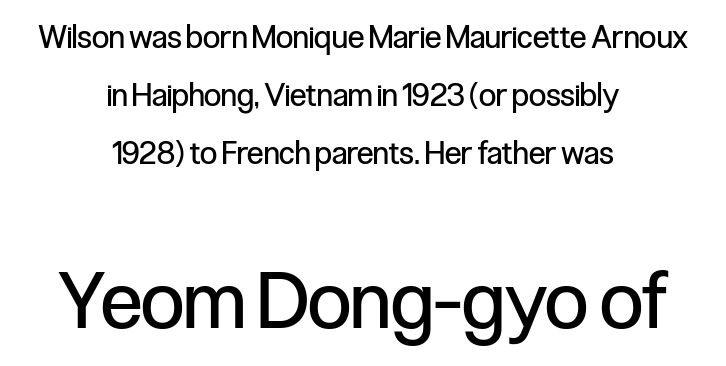
Tracking value appears to be zero — textbook default spacing. The specimen reads as upright at a glance. Is this a fixed-width face? No — the glyphs have proportional, varying widths. The passage shown begins with its smaller block and ends with its larger one. Rule under the text: the space is simply empty.
